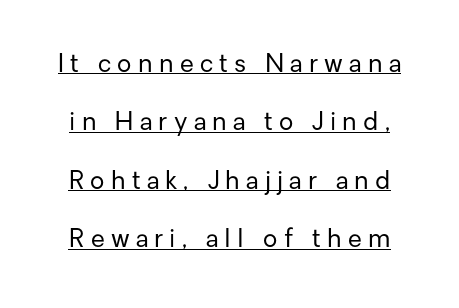
{"italic": "no", "bold": "no", "underline": "yes", "line_spacing": "loose", "line_spacing_ratio": 2.34, "letter_spacing": "wide", "letter_spacing_em": 0.25, "glyph_px": 25}
